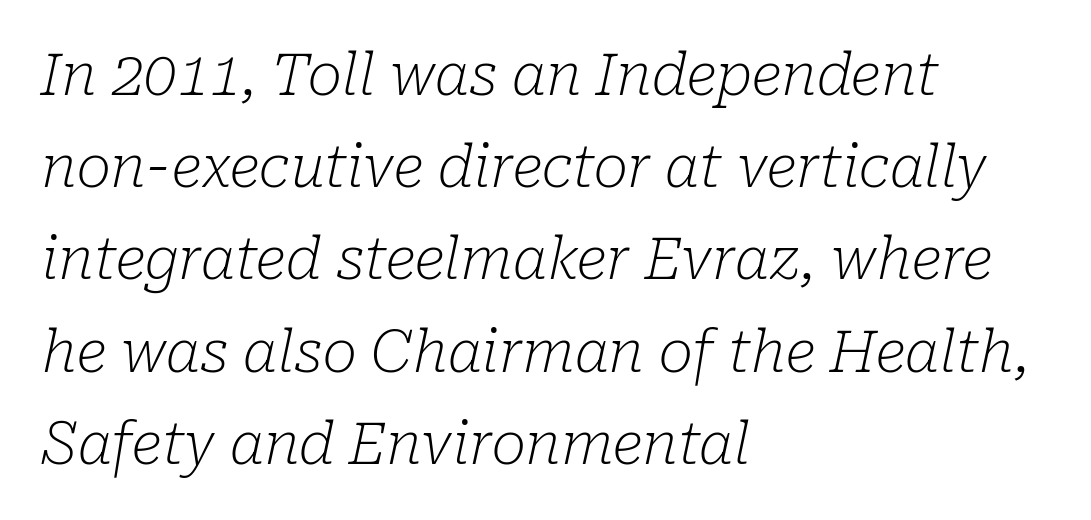
The image shows 58 px light serif type, italic (leaning right); set left-aligned, normal line spacing (1.59x), normal letter spacing, not underlined; low stroke contrast and a medium x-height.
